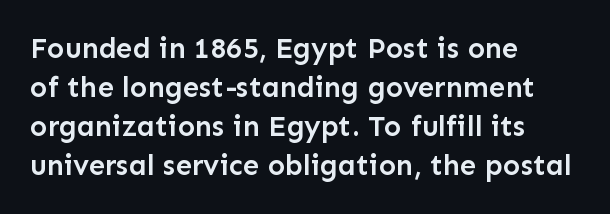
Q: Is the text bold? A: Semi-bold.
Q: Is the text italic (slanted)? A: No, it is upright.
Q: Is the typeface a serif or a sans-serif typeface? A: Sans-serif.
Q: Is the text underlined? A: No.
Q: How is the paragraph aligned? A: Left-aligned.
Q: Is the spacing between letters normal or unusually wide? A: Normal.
Q: Is the spacing between lines tight, normal or loose? A: Normal.
Q: Width (condensed, normal, or wide)? A: Normal.
Q: Stroke contrast? A: Low.
Q: x-height? A: Medium.
Q: Monospaced? A: No.
